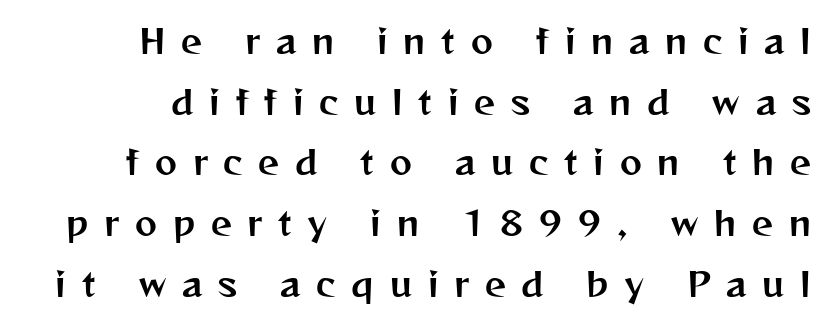
{"serif": "no", "italic": "no", "width": "normal", "stroke_contrast": "medium", "x_height": "medium", "monospaced": "no", "underline": "no", "line_spacing_ratio": 1.84, "letter_spacing": "wide", "letter_spacing_em": 0.48, "glyph_px": 33}
